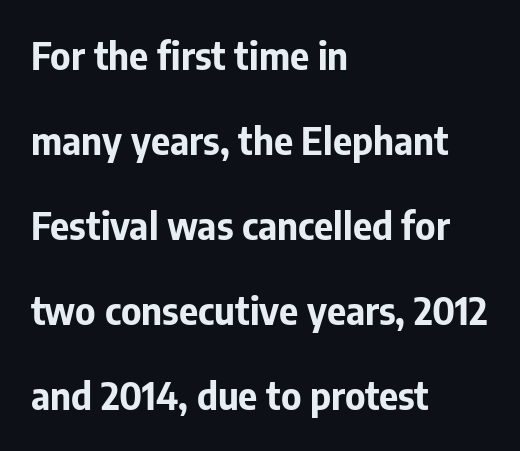
The image shows 37 px bold sans-serif type, upright; set left-aligned, loose line spacing (2.3x), normal letter spacing, not underlined; low stroke contrast and a medium x-height.
